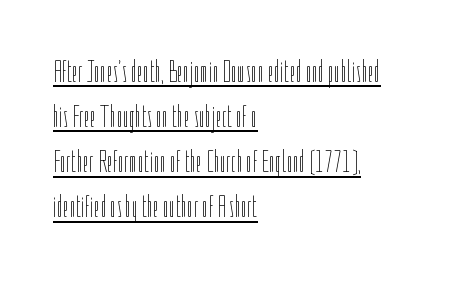
{"italic": "no", "bold": "no", "weight": "thin", "width": "condensed", "stroke_contrast": "low", "x_height": "medium", "monospaced": "no", "underline": "yes", "align": "left", "line_spacing": "normal", "line_spacing_ratio": 1.41, "letter_spacing": "normal", "letter_spacing_em": 0.0, "glyph_px": 32}
